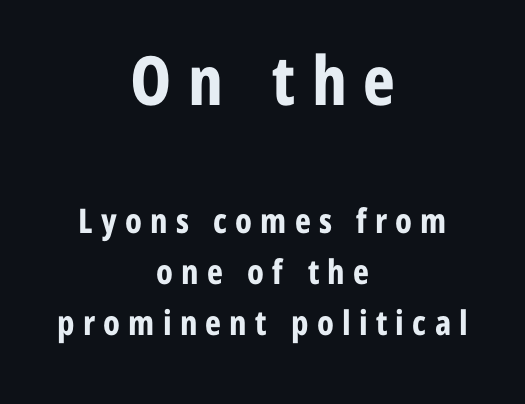
How would I describe the line gaps? Plain and ordinary. The passage shown is typed in a proportional face where columns would drift. These lines were composed using upright roman letters. What stands out about the letter spacing? Its width — letters are far apart. A centered setting, common on invitations and titles, is used for this passage.
